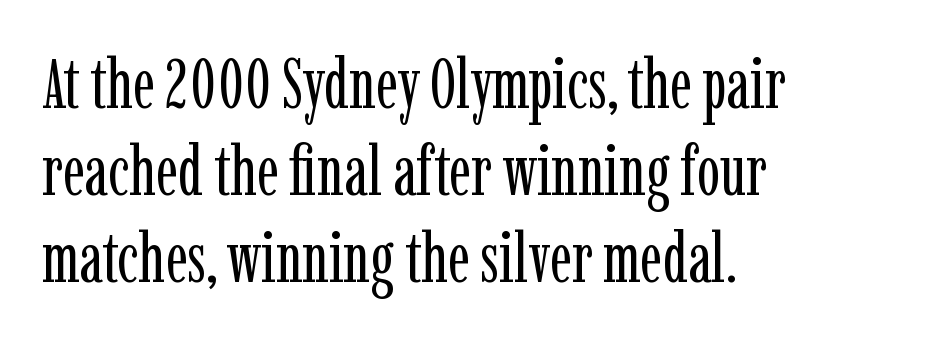
{"serif": "yes", "italic": "no", "bold": "no", "weight": "regular", "width": "condensed", "stroke_contrast": "low", "x_height": "medium", "monospaced": "no", "underline": "no", "align": "left", "line_spacing": "normal", "line_spacing_ratio": 1.26, "letter_spacing": "normal", "letter_spacing_em": 0.0, "glyph_px": 69}
